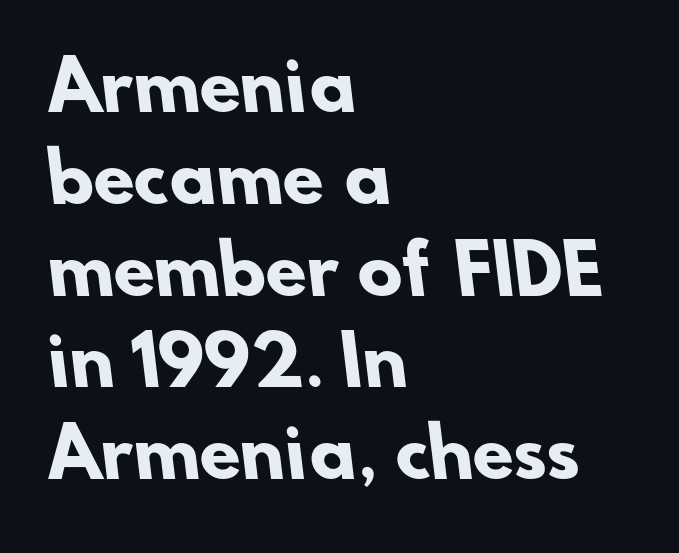
Emphasis by weight is at full strength: bold. Think of a printed novel: that variable character pitch is what you see here. The passage shown has conventional tracking throughout. The typeface chosen for these lines omits serifs. The paragraph shown leans on its left margin.
